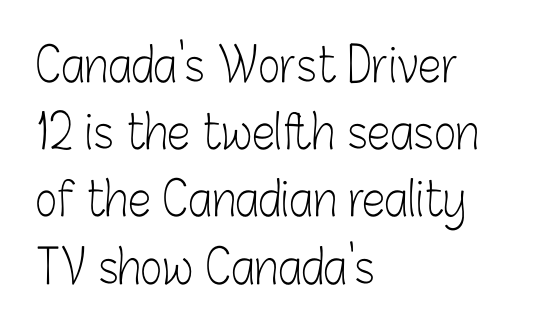
The image shows 47 px light, condensed sans-serif type, upright; set left-aligned, normal line spacing (1.43x), normal letter spacing, not underlined; low stroke contrast and a medium x-height.
